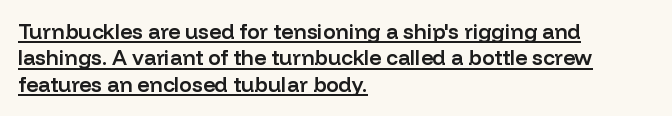
The image shows 21 px text type, upright; set left-aligned, normal line spacing (1.26x), normal letter spacing, underlined.
